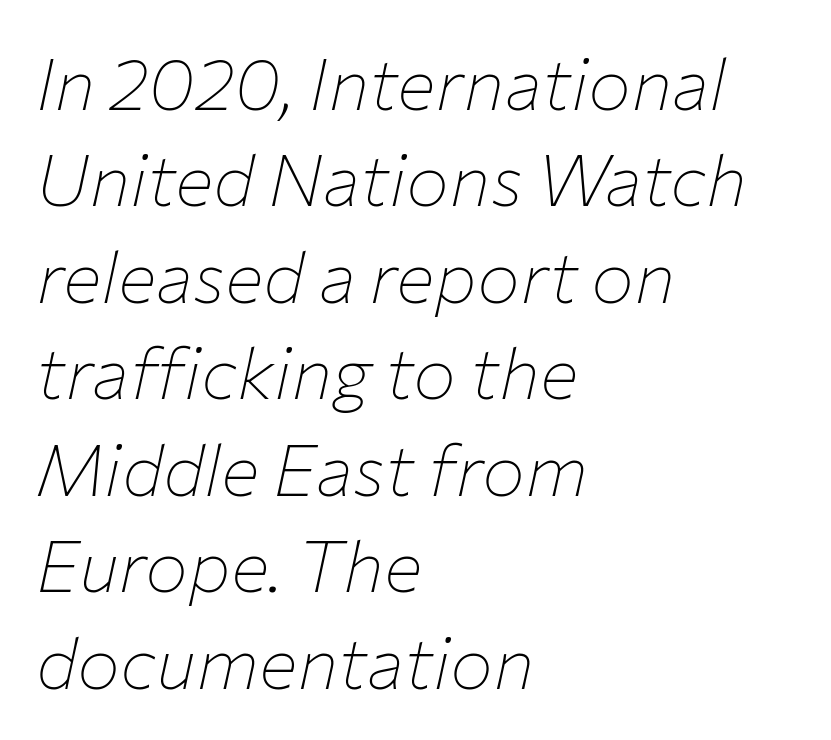
Q: Is the text bold? A: No.
Q: Is the text italic (slanted)? A: Yes, it leans right by about 12 degrees.
Q: Is the text underlined? A: No.
Q: How is the paragraph aligned? A: Left-aligned.
Q: Is the spacing between letters normal or unusually wide? A: Normal.
Q: Is the spacing between lines tight, normal or loose? A: Normal.
Q: Width (condensed, normal, or wide)? A: Normal.
Q: Stroke contrast? A: Low.
Q: x-height? A: Medium.
Q: Monospaced? A: No.
